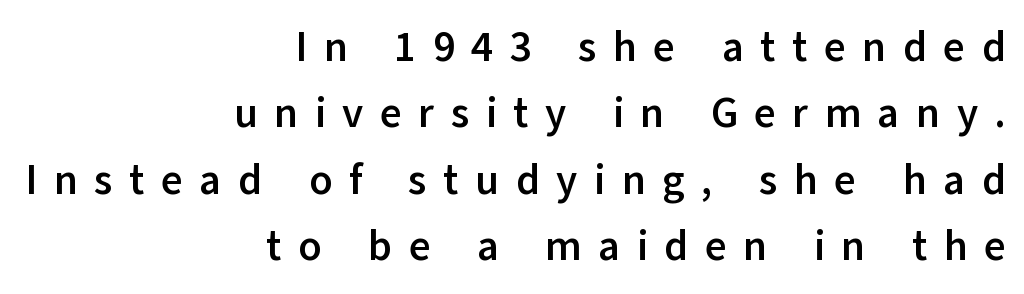
{"serif": "no", "italic": "no", "bold": "yes", "weight": "semibold", "width": "normal", "stroke_contrast": "low", "x_height": "medium", "monospaced": "no", "underline": "no", "align": "right", "line_spacing": "normal", "line_spacing_ratio": 1.58, "letter_spacing": "wide", "letter_spacing_em": 0.39, "glyph_px": 42}
